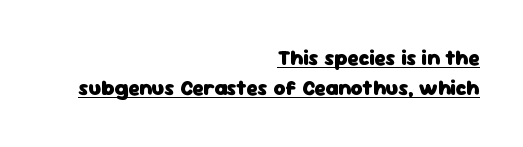
A baseline rule has been typeset under these characters. Evenly set lines give the paragraph a standard silhouette. How are the letters spaced? Ordinarily, with no added tracking. Upright lettering throughout.
